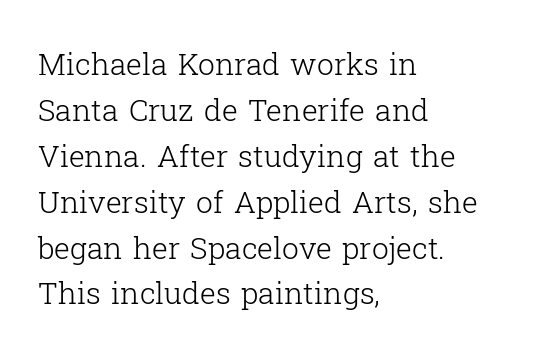
{"serif": "yes", "italic": "no", "bold": "no", "weight": "light", "width": "normal", "stroke_contrast": "low", "x_height": "medium", "monospaced": "no", "underline": "no", "align": "left", "line_spacing": "normal", "line_spacing_ratio": 1.53, "letter_spacing": "normal", "letter_spacing_em": 0.0, "glyph_px": 30}
